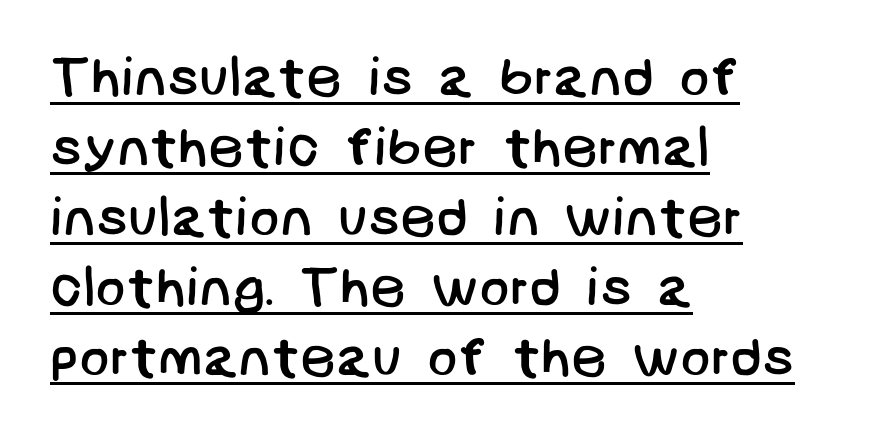
Q: Is the text bold? A: No.
Q: Is the typeface a serif or a sans-serif typeface? A: Sans-serif.
Q: Is the text underlined? A: Yes.
Q: How is the paragraph aligned? A: Left-aligned.
Q: Is the spacing between letters normal or unusually wide? A: Normal.
Q: Is the spacing between lines tight, normal or loose? A: Normal.
Q: Width (condensed, normal, or wide)? A: Normal.
Q: Stroke contrast? A: Low.
Q: x-height? A: Large.
